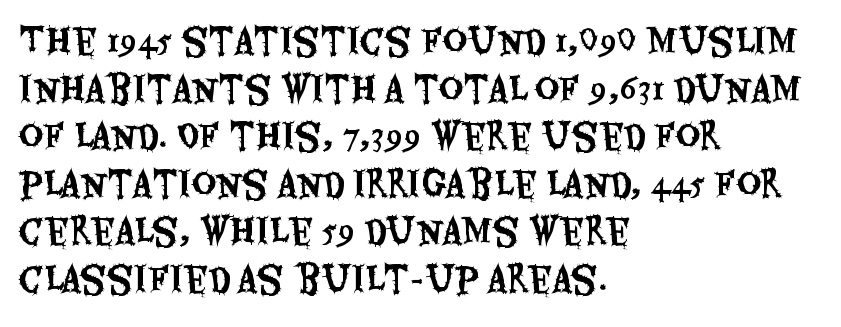
Quick note: interline space is typical. A typesetter would label this face a sans. The specimen omits any rule beneath the text block's lines. Where is the straight margin? On the left. When letters stand straight like this, we call the style roman or upright. Here the designer chose a conventional face with non-uniform glyph widths.
